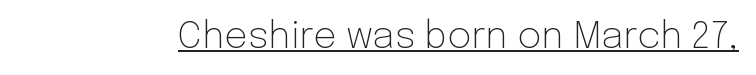
The passage shown is typed in a proportional face where columns would drift. Inter-character spacing is left at the font's built-in metrics. I'd call this a sans setting — the letters go barefoot. The letterforms sit at book weight or below. The letters stand straight up with perfectly vertical stems.
